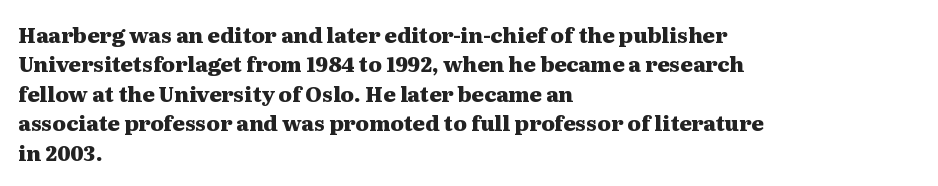
Q: Is the text bold? A: Yes.
Q: Is the text italic (slanted)? A: No, it is upright.
Q: Is the text underlined? A: No.
Q: How is the paragraph aligned? A: Left-aligned.
Q: Is the spacing between letters normal or unusually wide? A: Normal.
Q: Is the spacing between lines tight, normal or loose? A: Normal.
